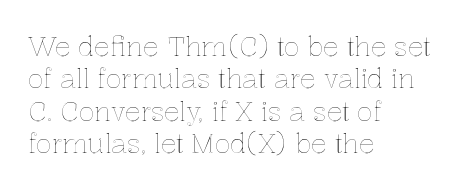
{"italic": "no", "underline": "no", "align": "left", "line_spacing": "normal", "line_spacing_ratio": 1.25, "letter_spacing": "normal", "letter_spacing_em": 0.0, "glyph_px": 26}
